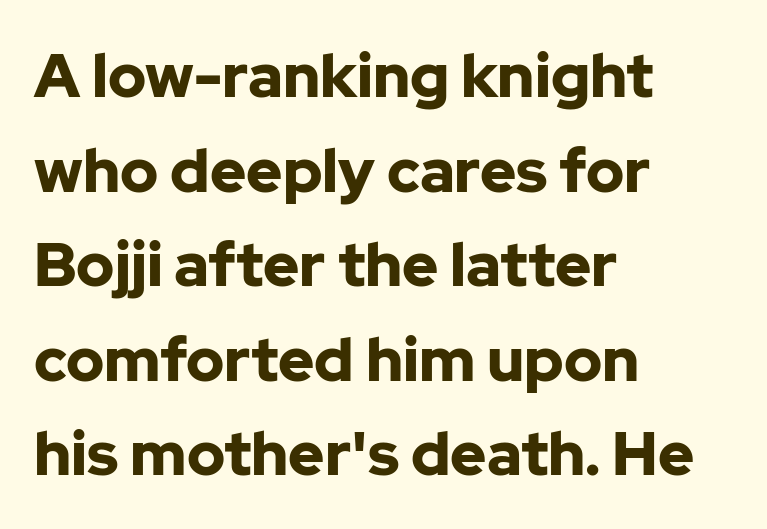
Q: Is the text bold? A: Yes.
Q: Is the text italic (slanted)? A: No, it is upright.
Q: Is the typeface a serif or a sans-serif typeface? A: Sans-serif.
Q: Is the text underlined? A: No.
Q: How is the paragraph aligned? A: Left-aligned.
Q: Is the spacing between letters normal or unusually wide? A: Normal.
Q: Is the spacing between lines tight, normal or loose? A: Normal.
Q: Width (condensed, normal, or wide)? A: Normal.
Q: Stroke contrast? A: Low.
Q: x-height? A: Medium.
Q: Monospaced? A: No.
